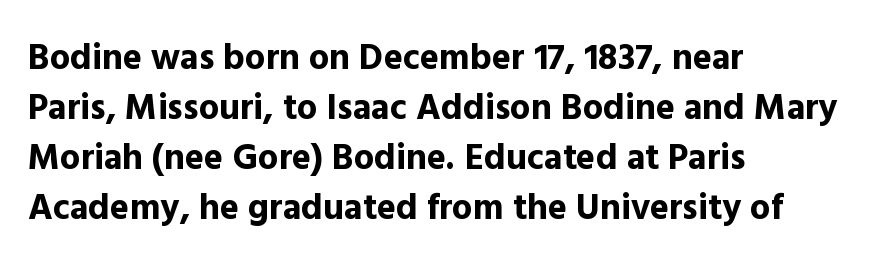
Q: Is the text bold? A: Yes.
Q: Is the text italic (slanted)? A: No, it is upright.
Q: Is the typeface a serif or a sans-serif typeface? A: Sans-serif.
Q: Is the text underlined? A: No.
Q: How is the paragraph aligned? A: Left-aligned.
Q: Is the spacing between letters normal or unusually wide? A: Normal.
Q: Is the spacing between lines tight, normal or loose? A: Normal.
Q: Width (condensed, normal, or wide)? A: Normal.
Q: x-height? A: Medium.
Q: Monospaced? A: No.
